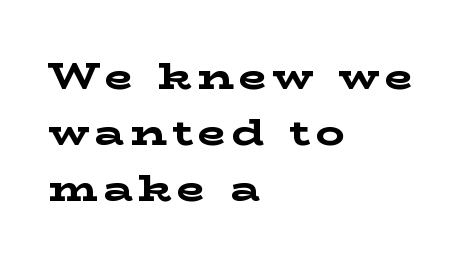
The image shows 36 px bold, wide serif type, upright; set left-aligned, normal line spacing (1.55x), not underlined; low stroke contrast and a medium x-height.
